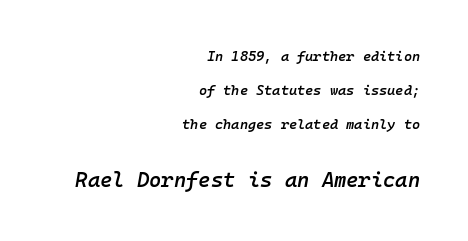
Unmarked baselines from the first word to the last. The font's italic variant was chosen for this text. Visually the block forms a straight wall on the right and a jagged coastline on the left. Each new line begins a long way beneath the previous one. Tracking here is standard; glyphs follow each other at the usual distance. Typographic density is moderately raised because the face is semibold.
